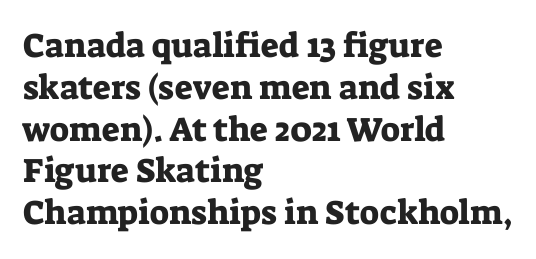
Tracking here is standard; glyphs follow each other at the usual distance. Character widths vary here, with narrow letters taking less room than wide ones. Is there any slant? The stems are plumb. Alignment: flush left. Regarding serifs, this sample has them.
